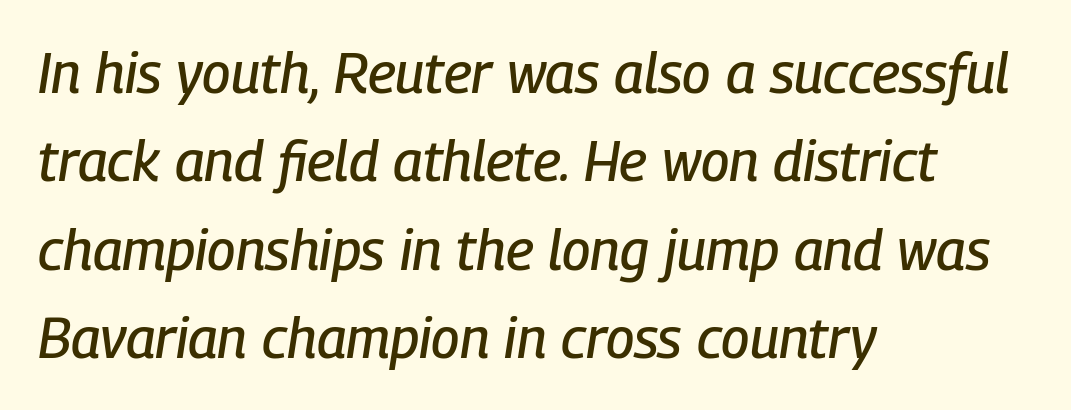
Q: Is the text italic (slanted)? A: Yes, it leans right by about 9 degrees.
Q: Is the text underlined? A: No.
Q: How is the paragraph aligned? A: Left-aligned.
Q: Is the spacing between letters normal or unusually wide? A: Normal.
Q: Is the spacing between lines tight, normal or loose? A: Normal.
Q: Width (condensed, normal, or wide)? A: Condensed.
Q: Stroke contrast? A: Low.
Q: x-height? A: Medium.
Q: Monospaced? A: No.
